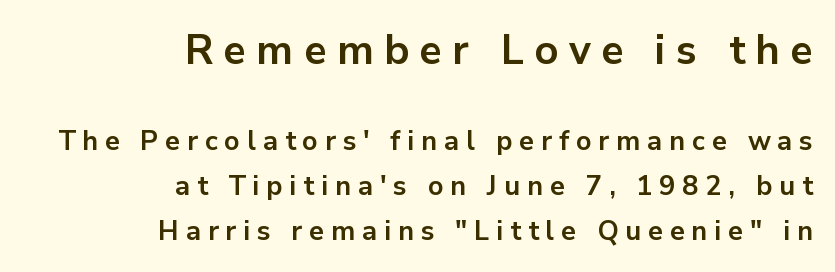
The image shows 41 px bold sans-serif type, upright; set right-aligned, normal line spacing (1.65x), unusually wide letter spacing (+0.25 em), not underlined; the first (top) block is 1.52x larger; low stroke contrast and a medium x-height.
